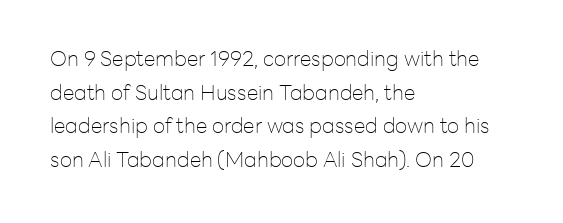
{"italic": "no", "bold": "no", "underline": "no", "align": "left", "line_spacing": "normal", "line_spacing_ratio": 1.6, "letter_spacing": "normal", "letter_spacing_em": 0.0, "glyph_px": 21}
